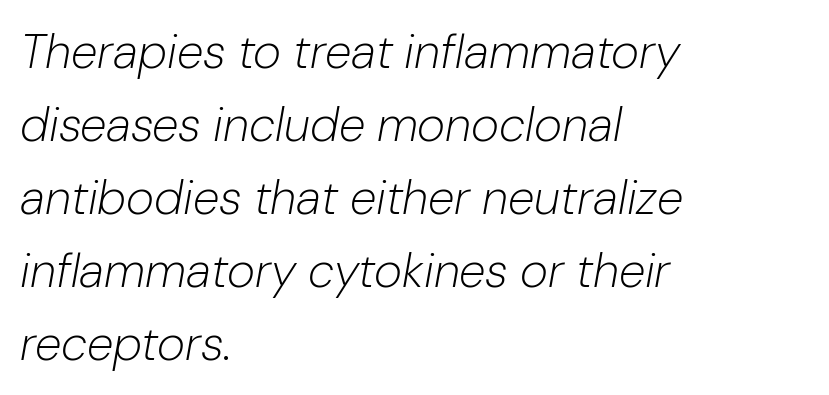
Q: Is the text bold? A: No.
Q: Is the text italic (slanted)? A: Yes, it leans right by about 10 degrees.
Q: Is the text underlined? A: No.
Q: How is the paragraph aligned? A: Left-aligned.
Q: Is the spacing between letters normal or unusually wide? A: Normal.
Q: Is the spacing between lines tight, normal or loose? A: Normal.
Q: Width (condensed, normal, or wide)? A: Normal.
Q: Stroke contrast? A: Low.
Q: x-height? A: Medium.
Q: Monospaced? A: No.
